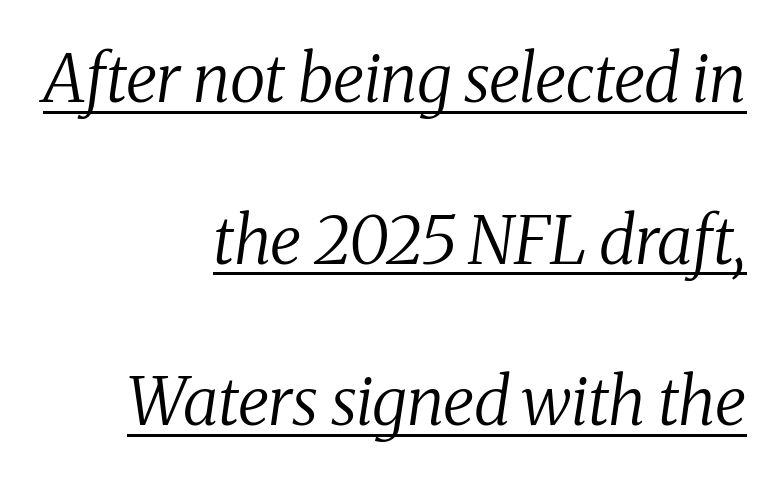
The image shows 66 px regular-weight serif type, italic (leaning right); set right-aligned, loose line spacing (2.45x), normal letter spacing, underlined; medium stroke contrast and a medium x-height.
